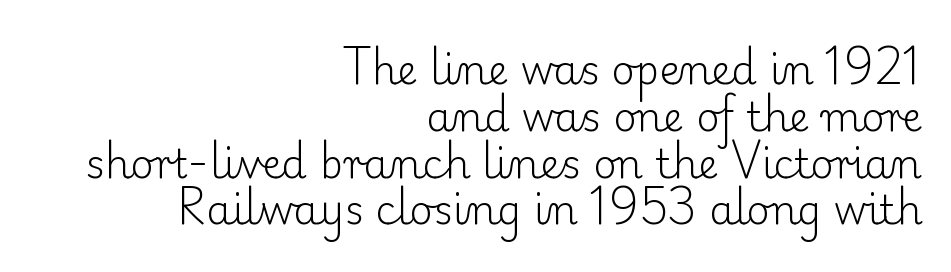
Tall strokes in this sample are plumb rather than angled. Here the designer chose a conventional face with non-uniform glyph widths. The lines are quadded right. Weight: in the light-to-regular range.
